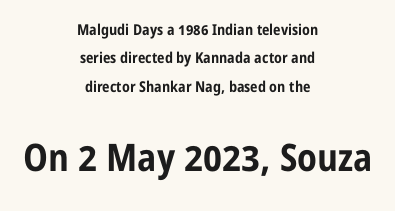
{"serif": "no", "italic": "no", "bold": "yes", "weight": "bold", "width": "condensed", "stroke_contrast": "low", "x_height": "medium", "monospaced": "no", "underline": "no", "align": "center", "line_spacing": "loose", "line_spacing_ratio": 1.9, "letter_spacing": "normal", "letter_spacing_em": 0.0, "larger_block": "second", "size_ratio": 2.53, "glyph_px": 38}
